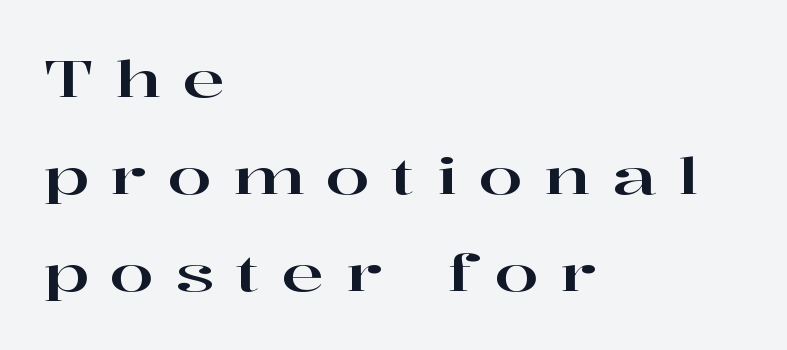
Q: Is the text italic (slanted)? A: No, it is upright.
Q: Is the typeface a serif or a sans-serif typeface? A: Serif.
Q: Is the text underlined? A: No.
Q: How is the paragraph aligned? A: Left-aligned.
Q: Is the spacing between letters normal or unusually wide? A: Unusually wide.
Q: Is the spacing between lines tight, normal or loose? A: Loose.
Q: Width (condensed, normal, or wide)? A: Wide.
Q: Stroke contrast? A: High.
Q: x-height? A: Medium.
Q: Monospaced? A: No.
